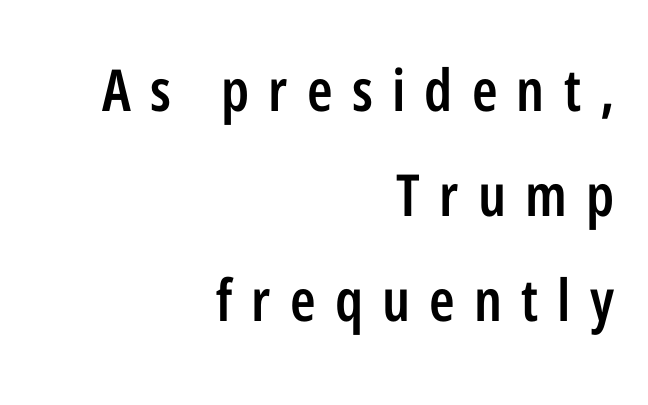
{"serif": "no", "italic": "no", "bold": "semi", "weight": "semibold", "width": "condensed", "stroke_contrast": "low", "x_height": "medium", "monospaced": "no", "underline": "no", "align": "right", "line_spacing_ratio": 1.81, "letter_spacing": "wide", "letter_spacing_em": 0.33, "glyph_px": 58}
